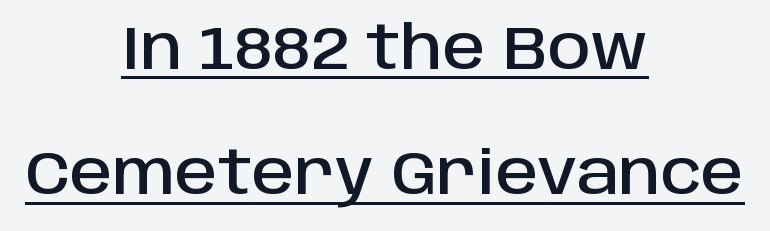
Q: Is the text italic (slanted)? A: No, it is upright.
Q: Is the typeface a serif or a sans-serif typeface? A: Sans-serif.
Q: Is the text underlined? A: Yes.
Q: How is the paragraph aligned? A: Centered.
Q: Is the spacing between letters normal or unusually wide? A: Normal.
Q: Is the spacing between lines tight, normal or loose? A: Loose.
Q: Width (condensed, normal, or wide)? A: Normal.
Q: Stroke contrast? A: Low.
Q: x-height? A: Large.
Q: Monospaced? A: No.
